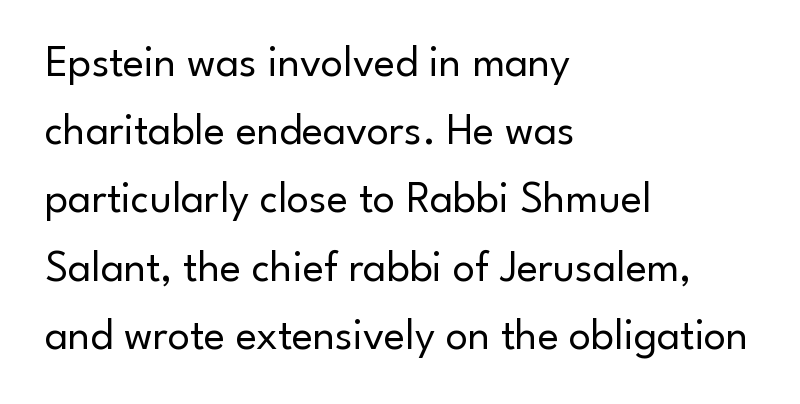
The passage is arranged the way most books set body copy — flush left. These lines keep a tight, regular rhythm from letter to letter. The space beneath each line is pristine and unruled. Do the characters align in a grid? No, the font is proportional. How would I describe the line gaps? Plain and ordinary.
